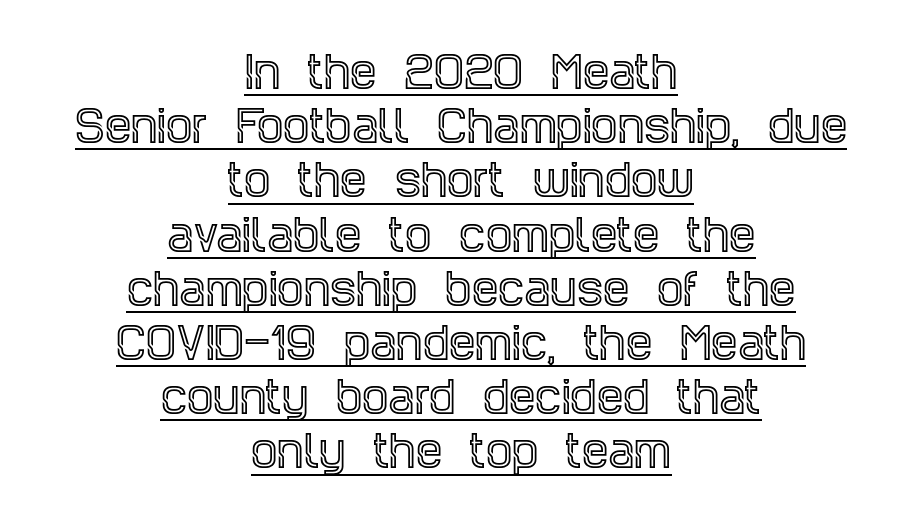
Notice how a bar underscores the lettering throughout. If you drew a line through each stem, it would be perfectly vertical. The type family on display is of the serif kind. Each line is balanced around a shared central axis. These lines keep a tight, regular rhythm from letter to letter.
